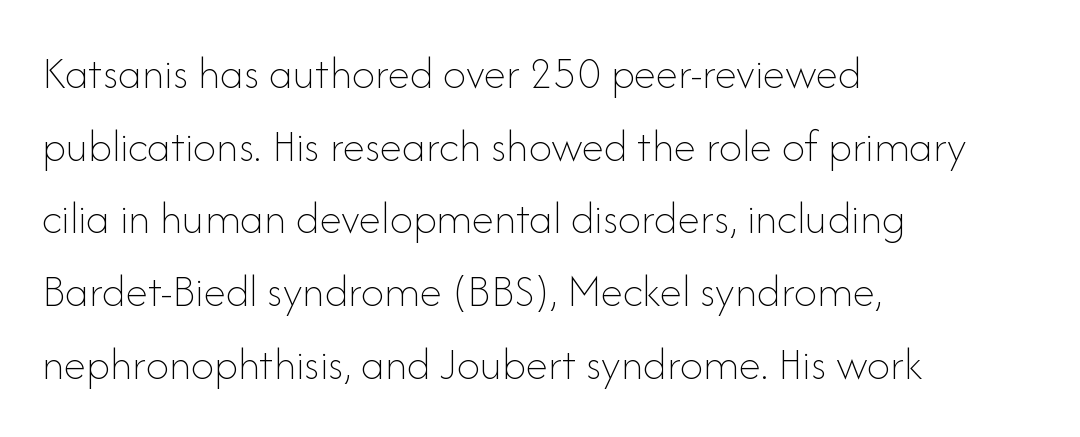
The image shows 46 px thin type, upright; set left-aligned, normal line spacing (1.58x), normal letter spacing, not underlined; low stroke contrast and a small x-height.
